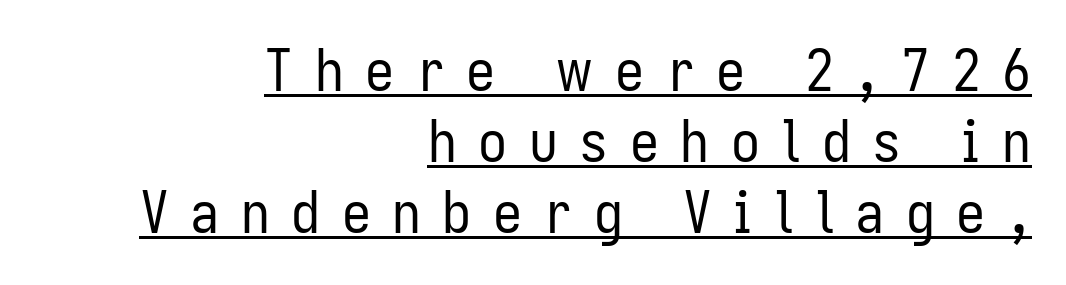
Stem width sits at or under what a default text font uses. Emphasis is given by a line drawn under the lettering. These lines are set flush right with a ragged left edge. The face used here is proportionally spaced, like ordinary book or web type. Note: no serifs on the glyphs. Italic? Not at all — the glyphs are vertical.
